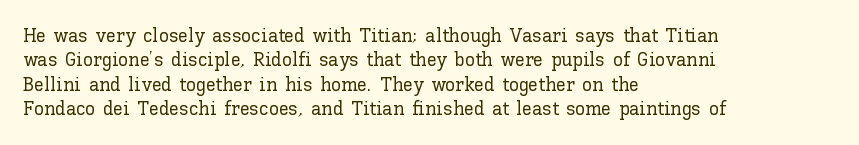
Look at the tracking — it's just the regular setting, nothing added. Horizontal alignment here is leftward, the default for most running prose. Clear beneath every line of the passage. Unlike italic type, these characters show no tilt at all.
